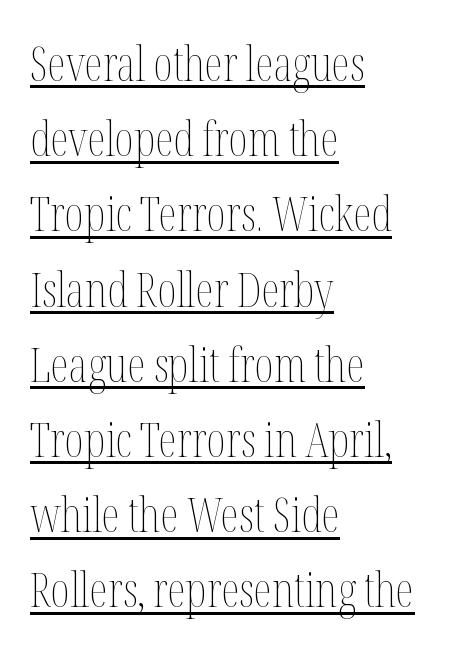
{"italic": "no", "bold": "no", "weight": "thin", "width": "condensed", "stroke_contrast": "medium", "x_height": "medium", "monospaced": "no", "underline": "yes", "align": "left", "line_spacing": "normal", "line_spacing_ratio": 1.6, "letter_spacing": "normal", "letter_spacing_em": 0.0, "glyph_px": 47}
